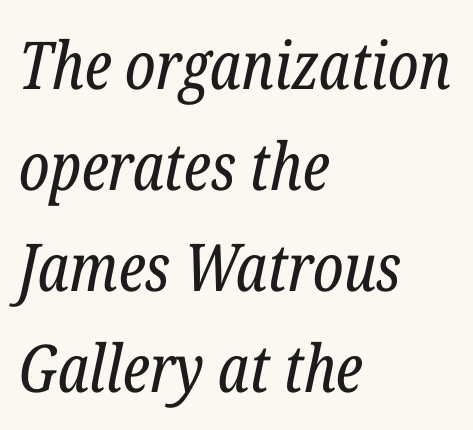
The ragged edge is on the right, which tells us the setting is flush left. In terms of letterspacing, this is plain default setting. Decoration check: the copy has no underline. A normal amount of white space separates one row of letters from the next. A quiet, ordinary-to-light weight characterises the typeface. Yep, those are serifs on the letters.
